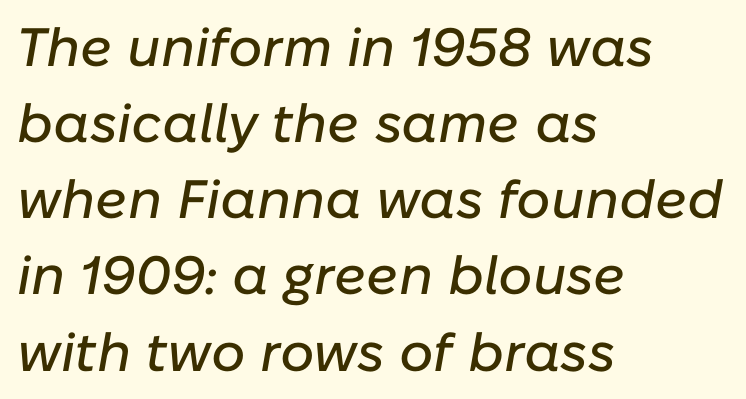
{"italic": "yes", "lean": "right", "slant_degrees": 10, "width": "normal", "stroke_contrast": "low", "x_height": "medium", "monospaced": "no", "underline": "no", "align": "left", "line_spacing": "normal", "line_spacing_ratio": 1.41, "letter_spacing": "normal", "letter_spacing_em": 0.0, "glyph_px": 54}
